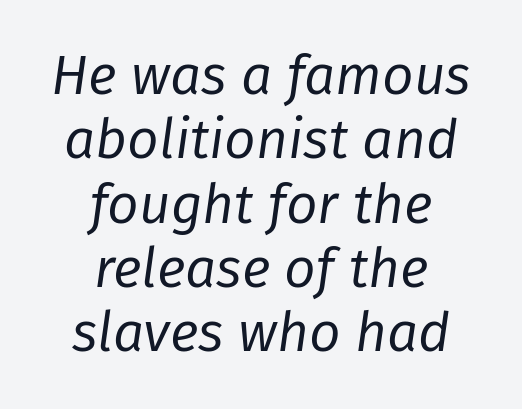
Q: Is the text bold? A: No.
Q: Is the text italic (slanted)? A: Yes, it leans right by about 8 degrees.
Q: Is the text underlined? A: No.
Q: How is the paragraph aligned? A: Centered.
Q: Is the spacing between letters normal or unusually wide? A: Normal.
Q: Width (condensed, normal, or wide)? A: Normal.
Q: Stroke contrast? A: Low.
Q: x-height? A: Medium.
Q: Monospaced? A: No.
